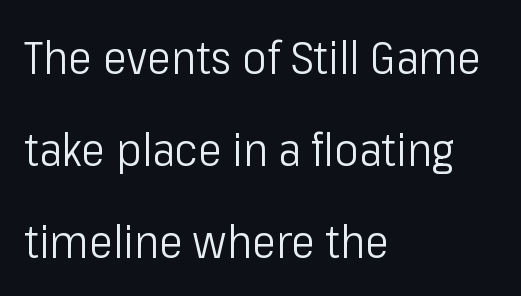
Rule under the text: the space is simply empty. Heaviness? Minimal to ordinary, like unemphasized prose. Horizontal alignment here is leftward, the default for most running prose. The text was rendered using a sans face with plain stroke endings.
